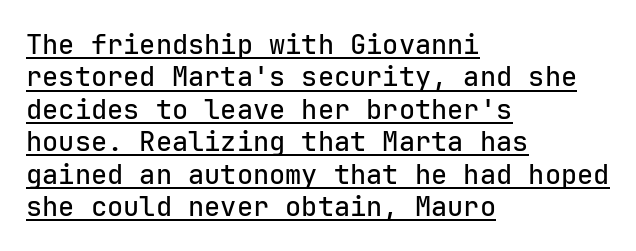
{"italic": "no", "underline": "yes", "align": "left", "line_spacing_ratio": 1.2, "letter_spacing": "normal", "letter_spacing_em": 0.0, "glyph_px": 27}
